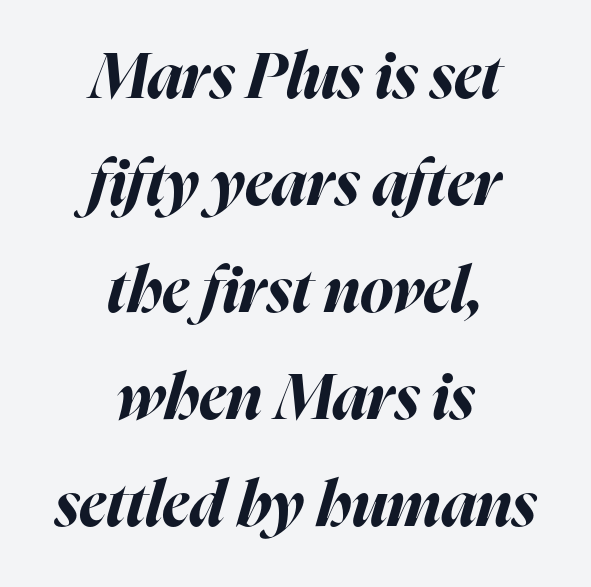
The rag falls on both sides of this text block equally. There is no visible air inserted between adjacent glyphs. These lines sit exactly where default settings would place them. The rendering uses natural spacing where letterforms have individual widths. Nobody drew a line under any word here.
